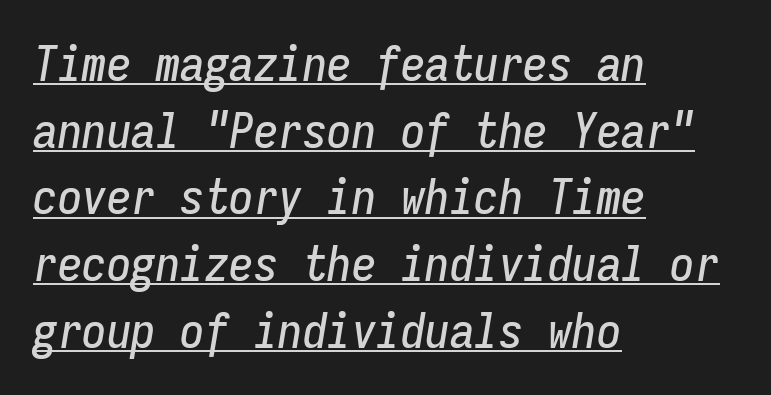
Q: Is the text italic (slanted)? A: Yes, it leans right by about 9 degrees.
Q: Is the text underlined? A: Yes.
Q: How is the paragraph aligned? A: Left-aligned.
Q: Is the spacing between letters normal or unusually wide? A: Normal.
Q: Is the spacing between lines tight, normal or loose? A: Normal.
Q: Width (condensed, normal, or wide)? A: Condensed.
Q: Stroke contrast? A: Low.
Q: x-height? A: Medium.
Q: Monospaced? A: Yes.
